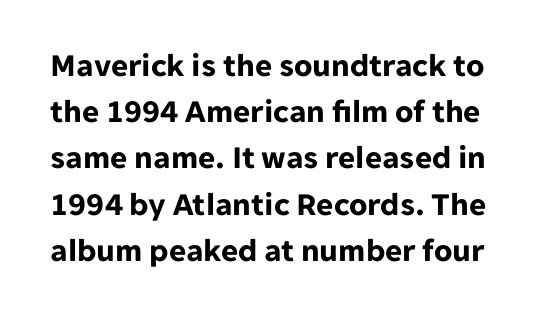
{"serif": "no", "italic": "no", "bold": "yes", "weight": "bold", "width": "normal", "stroke_contrast": "low", "x_height": "medium", "monospaced": "no", "underline": "no", "line_spacing": "normal", "line_spacing_ratio": 1.4, "letter_spacing": "normal", "letter_spacing_em": 0.0, "glyph_px": 33}
